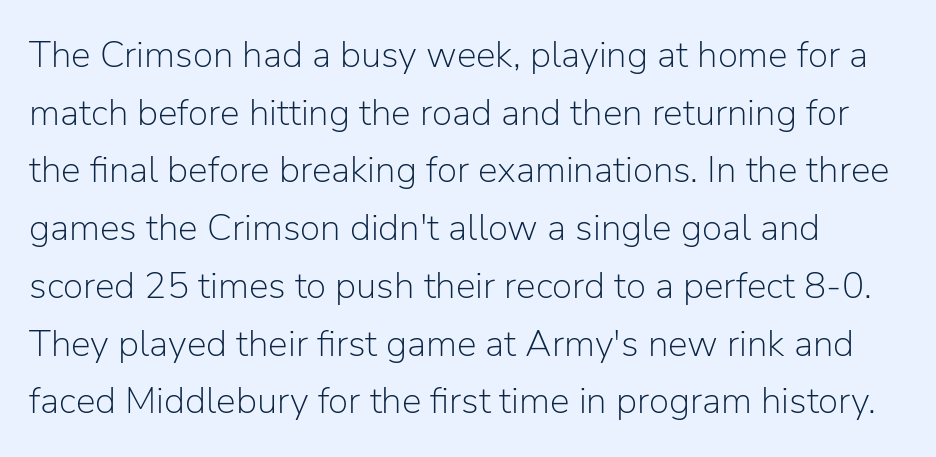
The image shows 37 px light sans-serif type, upright; set normal line spacing (1.56x), normal letter spacing, not underlined; low stroke contrast and a medium x-height.
